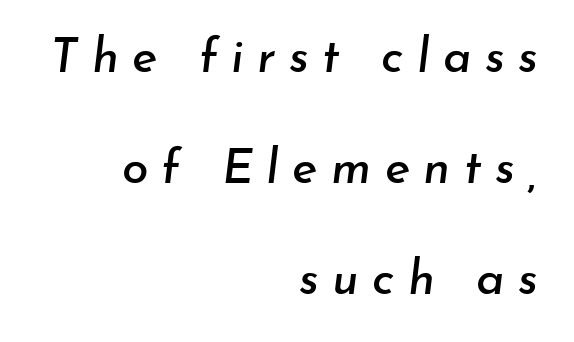
The tracking jumps out immediately: characters are airy and widely separated. In CSS terms this would be text-align: right. This sample has the flowing, uneven cadence of proportional lettering. Students, observe: this is what heavily led, spacious text looks like. Quick note: underline off.
